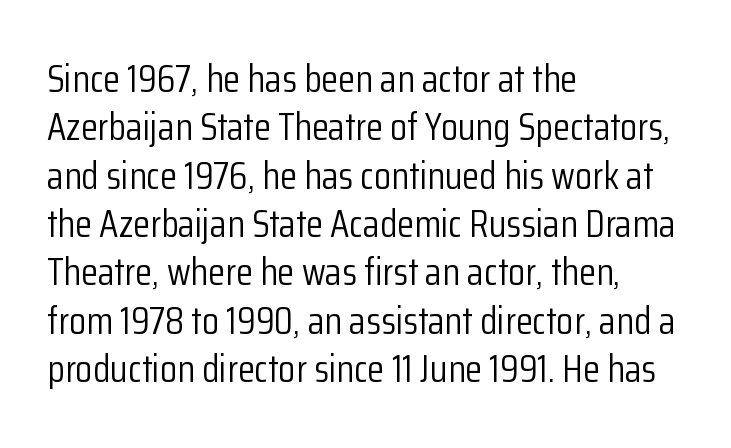
The image shows 39 px light, condensed sans-serif type, upright; set left-aligned, line spacing 1.24x, normal letter spacing, not underlined; low stroke contrast and a medium x-height.
